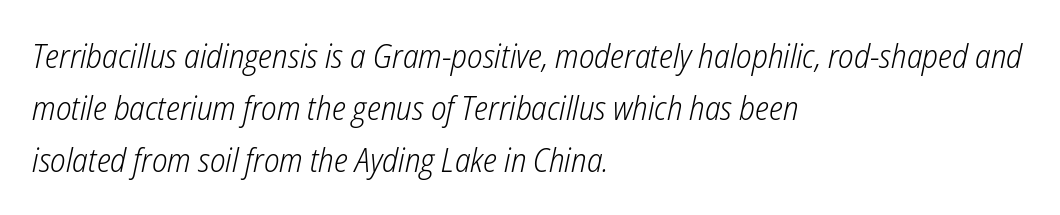
Q: Is the text bold? A: No.
Q: Is the text italic (slanted)? A: Yes, it leans right by about 12 degrees.
Q: Is the text underlined? A: No.
Q: How is the paragraph aligned? A: Left-aligned.
Q: Is the spacing between letters normal or unusually wide? A: Normal.
Q: Is the spacing between lines tight, normal or loose? A: Normal.
Q: Width (condensed, normal, or wide)? A: Condensed.
Q: Stroke contrast? A: Low.
Q: x-height? A: Medium.
Q: Monospaced? A: No.
